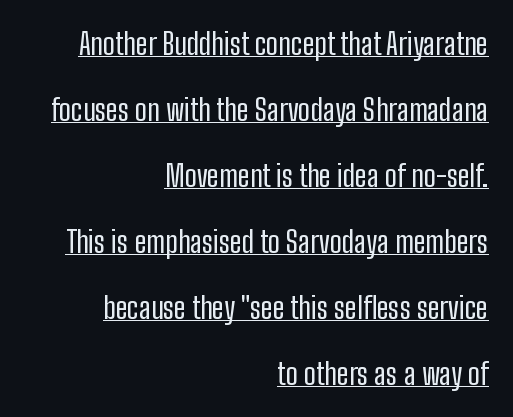
Does a line run under the words? Yes, clearly. If you measured baseline to baseline, you'd find a long distance. Tall strokes in this sample are plumb rather than angled. Observe the ordinary spacing: letters are neighbours, not strangers. Weight: not bold — regular or lighter. Serif or sans? Sans — the stroke terminals are bare.
